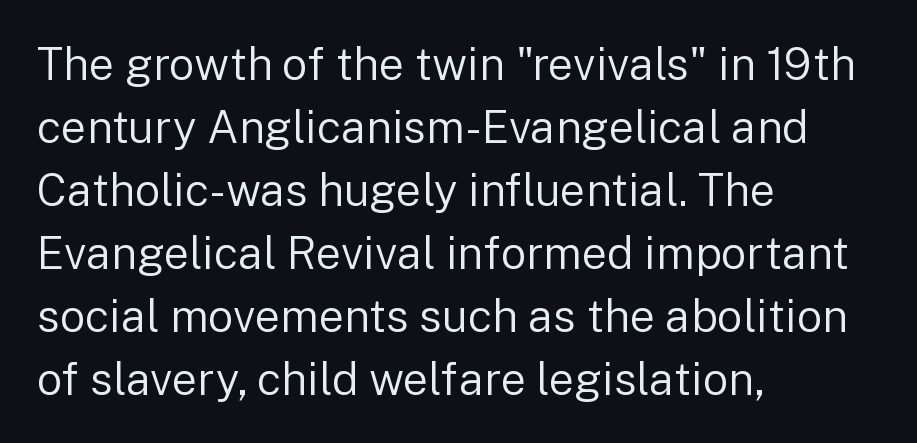
The image shows 45 px regular-weight sans-serif type, upright; set left-aligned, normal line spacing (1.4x), normal letter spacing, not underlined; low stroke contrast and a medium x-height.
